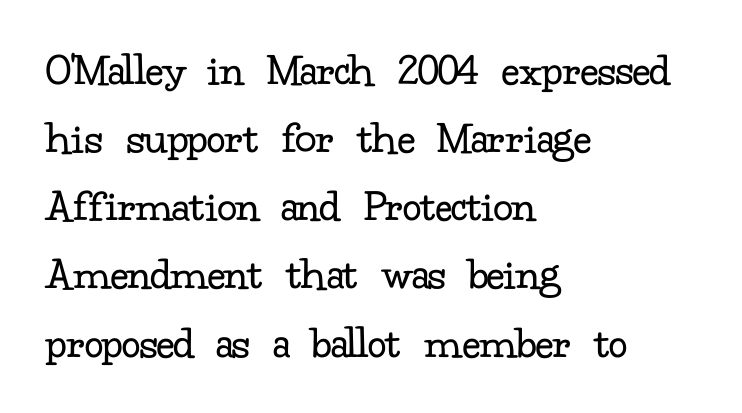
The image shows 47 px regular-weight serif type, upright; set left-aligned, normal line spacing (1.45x), normal letter spacing, not underlined; low stroke contrast and a small x-height.
